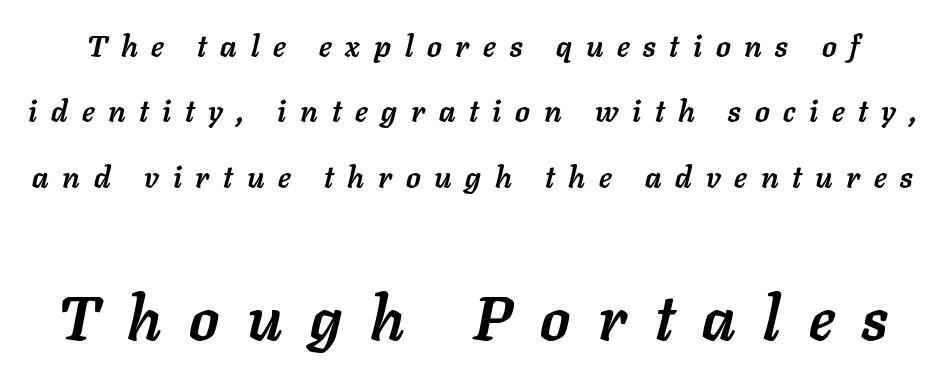
{"italic": "yes", "lean": "right", "slant_degrees": 11, "bold": "yes", "weight": "semibold", "width": "normal", "stroke_contrast": "low", "x_height": "medium", "monospaced": "no", "underline": "no", "line_spacing": "loose", "line_spacing_ratio": 2.18, "letter_spacing": "wide", "letter_spacing_em": 0.46, "larger_block": "second", "size_ratio": 2.03, "glyph_px": 61}
